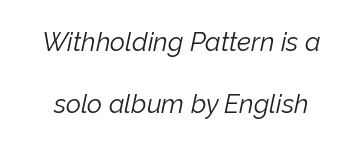
{"italic": "yes", "lean": "right", "slant_degrees": 12, "bold": "no", "underline": "no", "line_spacing": "loose", "line_spacing_ratio": 2.37, "letter_spacing": "normal", "letter_spacing_em": 0.0, "glyph_px": 26}
